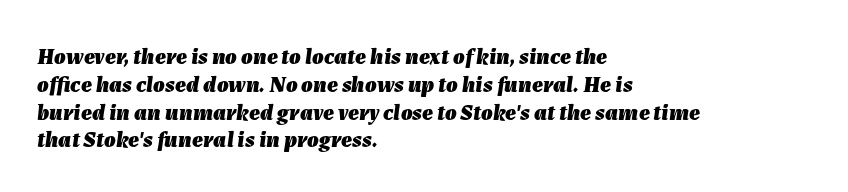
{"italic": "yes", "lean": "right", "slant_degrees": 7, "bold": "yes", "underline": "no", "align": "left", "line_spacing_ratio": 1.21, "letter_spacing": "normal", "letter_spacing_em": 0.0, "glyph_px": 23}
